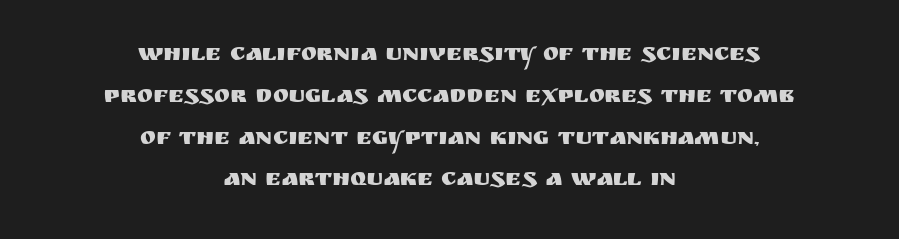
These lines were composed using upright roman letters. Bare-footed words on every line. Inter-character spacing is left at the font's built-in metrics. The text block is weighted toward neither margin, spreading evenly from the middle.
